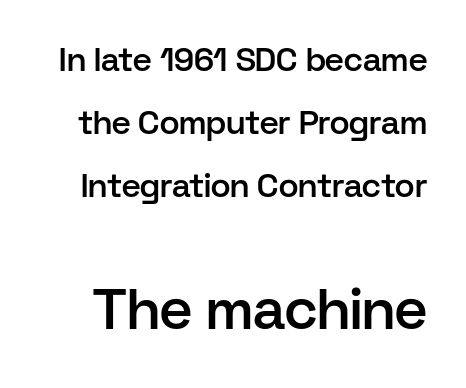
Notice the strokes are somewhat thickened but not fully heavy: this is a semibold. Plain, unruled lines of type. The face used here is a sans, in the tradition of grotesques and geometrics. The passage shown is typed in a proportional face where columns would drift. The block sitting lower on the canvas is the one with enlarged characters. Nobody touched the tracking dial on this one.
